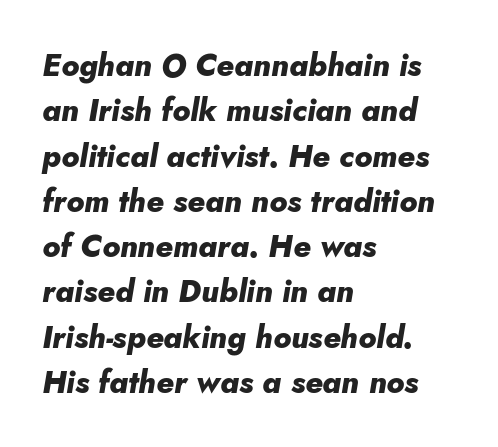
Q: Is the text bold? A: Yes.
Q: Is the text italic (slanted)? A: Yes, it leans right by about 5 degrees.
Q: Is the text underlined? A: No.
Q: How is the paragraph aligned? A: Left-aligned.
Q: Is the spacing between letters normal or unusually wide? A: Normal.
Q: Is the spacing between lines tight, normal or loose? A: Normal.
Q: Width (condensed, normal, or wide)? A: Normal.
Q: Stroke contrast? A: Low.
Q: x-height? A: Small.
Q: Monospaced? A: No.
